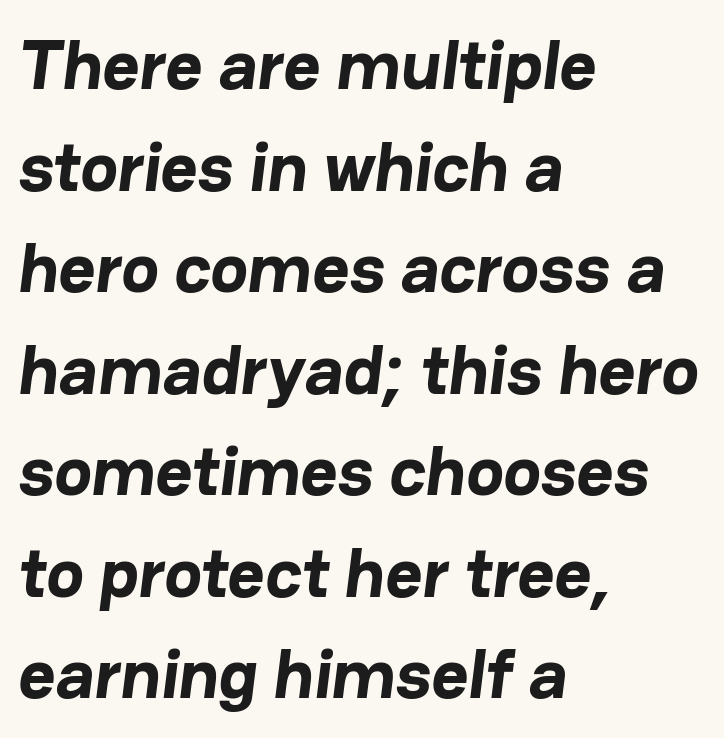
The sample has been set heavy, in full bold. Anything drawn beneath the words? Only blank space. These lines are rendered in a variable-pitch font. Regarding leading, the lines here are spaced in the standard way. The passage is arranged the way most books set body copy — flush left.
